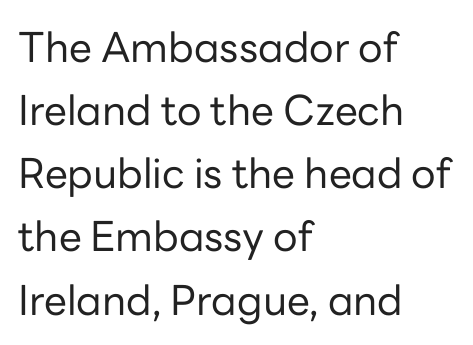
The image shows 41 px regular-weight sans-serif type, upright; set left-aligned, normal line spacing (1.54x), normal letter spacing, not underlined; low stroke contrast and a medium x-height.
